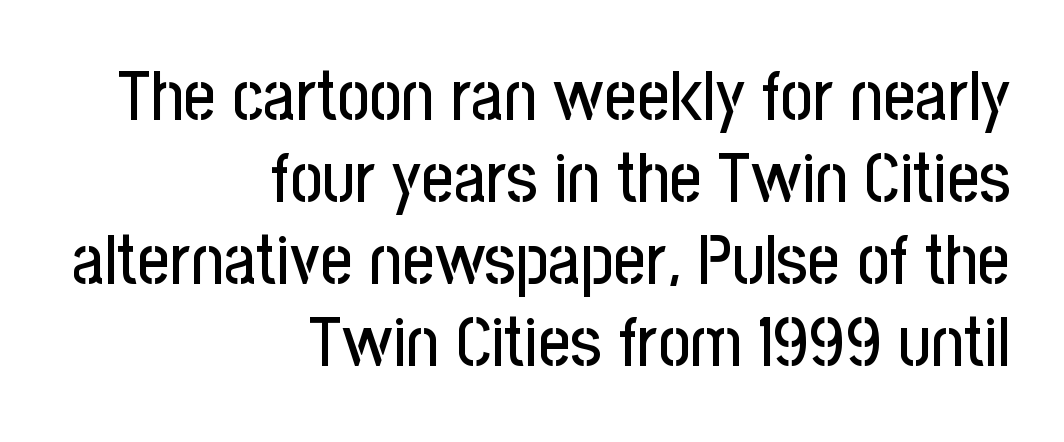
Every row of glyphs terminates at an identical x-position on the right. Note: no serifs on the glyphs. Looks like regular typesetting: each glyph gets only the width it needs. The letters stand upright; this is a roman face. Any mark beneath the type? The region is blank. The tracking reads as untouched default to a designer's eye.
